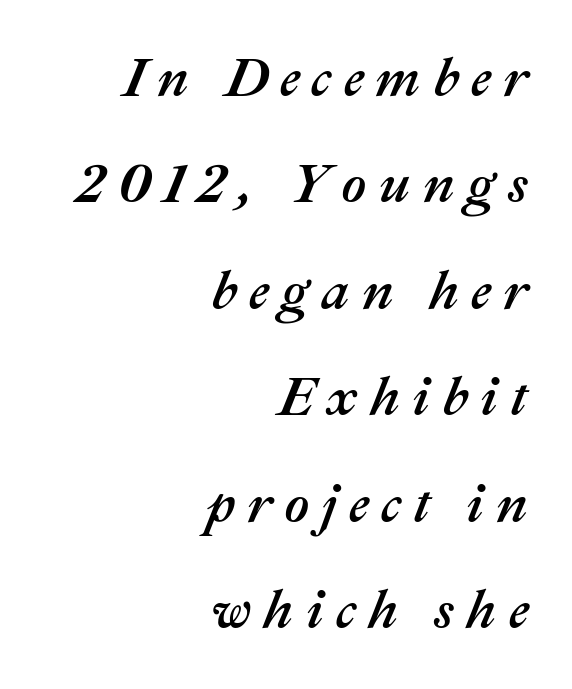
Q: Is the text italic (slanted)? A: Yes, it leans right by about 22 degrees.
Q: Is the text underlined? A: No.
Q: How is the paragraph aligned? A: Right-aligned.
Q: Is the spacing between letters normal or unusually wide? A: Unusually wide.
Q: Is the spacing between lines tight, normal or loose? A: Loose.
Q: Width (condensed, normal, or wide)? A: Normal.
Q: Stroke contrast? A: Medium.
Q: x-height? A: Medium.
Q: Monospaced? A: No.
